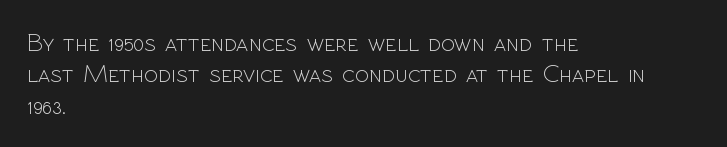
What stands out about the letter spacing? Nothing — it is the standard amount. The rendering anchors every line to the left-hand side. A light-to-regular cut is what we see here. Ordinary non-slanted type is in use.
